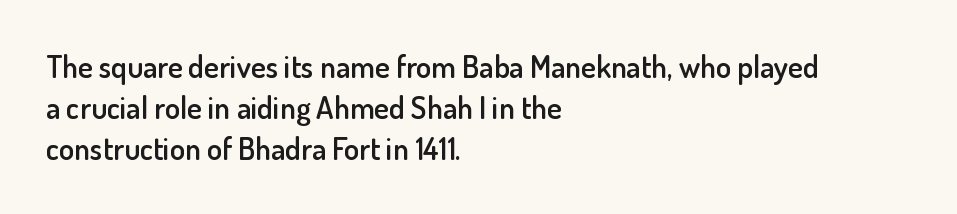
Q: Is the text bold? A: Semi-bold.
Q: Is the text italic (slanted)? A: No, it is upright.
Q: Is the typeface a serif or a sans-serif typeface? A: Sans-serif.
Q: Is the text underlined? A: No.
Q: How is the paragraph aligned? A: Left-aligned.
Q: Is the spacing between letters normal or unusually wide? A: Normal.
Q: Is the spacing between lines tight, normal or loose? A: Normal.
Q: Width (condensed, normal, or wide)? A: Normal.
Q: Stroke contrast? A: Low.
Q: x-height? A: Small.
Q: Monospaced? A: No.
